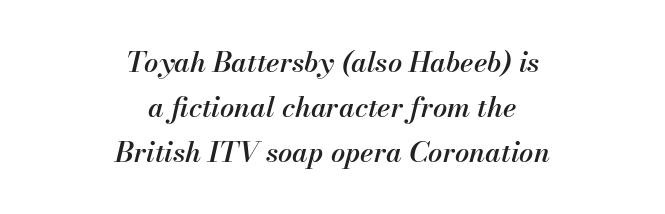
{"italic": "yes", "lean": "right", "slant_degrees": 13, "bold": "semi", "weight": "semibold", "width": "normal", "stroke_contrast": "medium", "x_height": "small", "monospaced": "no", "underline": "no", "align": "center", "line_spacing": "normal", "line_spacing_ratio": 1.6, "letter_spacing": "normal", "letter_spacing_em": 0.0, "glyph_px": 28}
